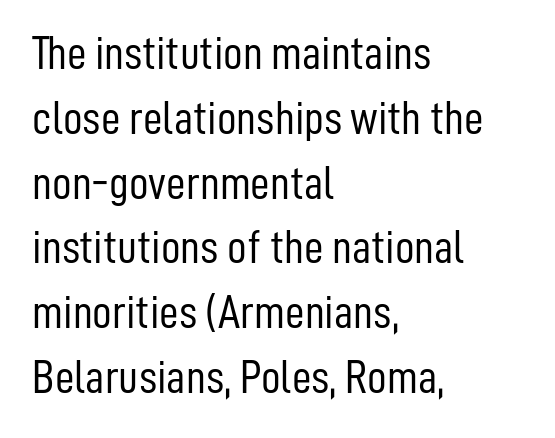
Q: Is the text bold? A: No.
Q: Is the text italic (slanted)? A: No, it is upright.
Q: Is the typeface a serif or a sans-serif typeface? A: Sans-serif.
Q: Is the text underlined? A: No.
Q: How is the paragraph aligned? A: Left-aligned.
Q: Is the spacing between letters normal or unusually wide? A: Normal.
Q: Is the spacing between lines tight, normal or loose? A: Normal.
Q: Width (condensed, normal, or wide)? A: Condensed.
Q: Stroke contrast? A: Low.
Q: x-height? A: Medium.
Q: Monospaced? A: No.
